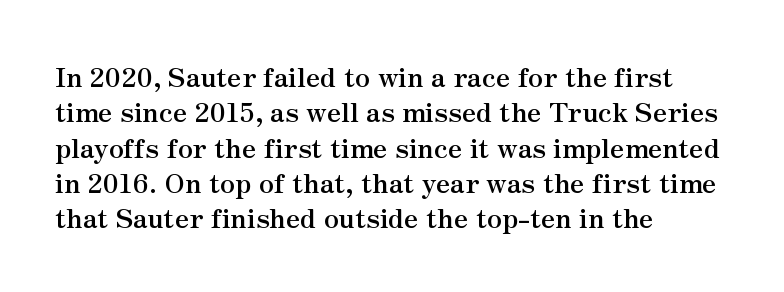
{"italic": "no", "bold": "yes", "underline": "no", "align": "left", "line_spacing": "normal", "line_spacing_ratio": 1.31, "letter_spacing": "normal", "letter_spacing_em": 0.0, "glyph_px": 27}
